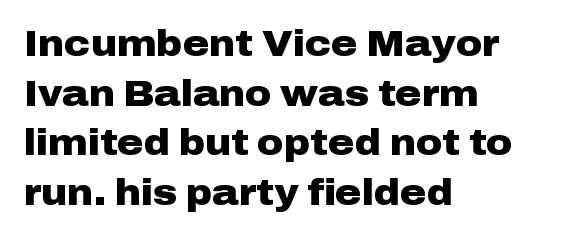
Q: Is the text bold? A: Yes.
Q: Is the text italic (slanted)? A: No, it is upright.
Q: Is the typeface a serif or a sans-serif typeface? A: Sans-serif.
Q: Is the text underlined? A: No.
Q: How is the paragraph aligned? A: Left-aligned.
Q: Is the spacing between letters normal or unusually wide? A: Normal.
Q: Is the spacing between lines tight, normal or loose? A: Normal.
Q: Width (condensed, normal, or wide)? A: Wide.
Q: Stroke contrast? A: Low.
Q: x-height? A: Medium.
Q: Monospaced? A: No.
